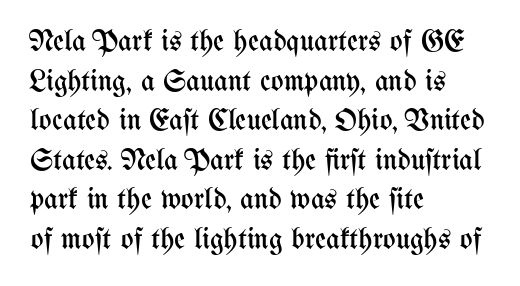
{"italic": "no", "bold": "no", "weight": "regular", "width": "condensed", "stroke_contrast": "medium", "x_height": "medium", "monospaced": "no", "underline": "no", "align": "left", "line_spacing": "normal", "line_spacing_ratio": 1.32, "letter_spacing": "normal", "letter_spacing_em": 0.0, "glyph_px": 30}
